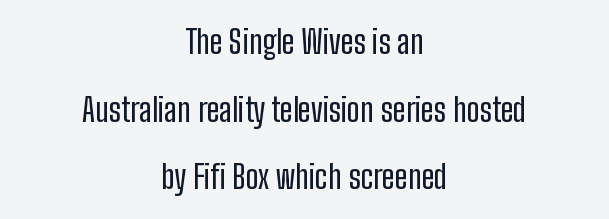
Default kerning and tracking; the words read as compact shapes. The passage shown is typed in a proportional face where columns would drift. Check the space under the baseline: it is left empty. One-word summary of the alignment: center.
